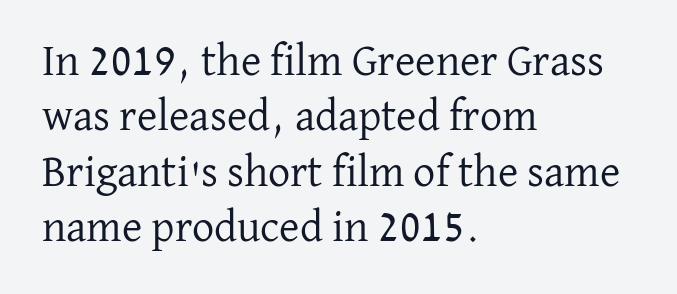
A typesetter would call this zero additional tracking. The characters are drawn with everyday or finer stroke widths. The text was rendered using a seriffed face with decorative stroke endings. This is roman type, the default non-slanted kind. The foot of each line stays bare and open. The space between consecutive lines is moderate.
